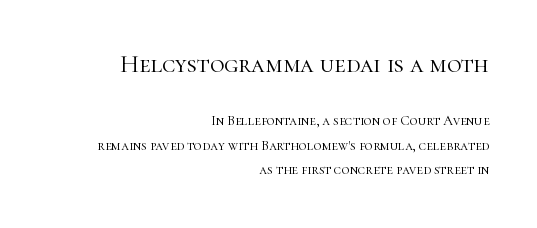
Q: Is the text bold? A: No.
Q: Is the text italic (slanted)? A: No, it is upright.
Q: Is the text underlined? A: No.
Q: How is the paragraph aligned? A: Right-aligned.
Q: Is the spacing between letters normal or unusually wide? A: Normal.
Q: Which block of text is set in a larger size, the first (top) or the second (bottom)? A: The first (top) one.
